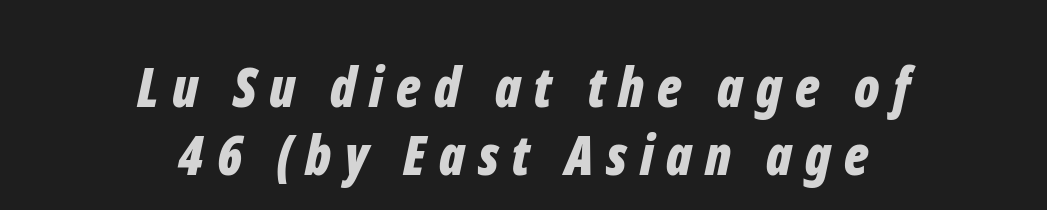
{"italic": "yes", "lean": "right", "slant_degrees": 12, "bold": "yes", "weight": "bold", "width": "condensed", "stroke_contrast": "low", "x_height": "medium", "monospaced": "no", "underline": "no", "align": "center", "line_spacing": "normal", "line_spacing_ratio": 1.26, "letter_spacing": "wide", "letter_spacing_em": 0.24, "glyph_px": 54}
